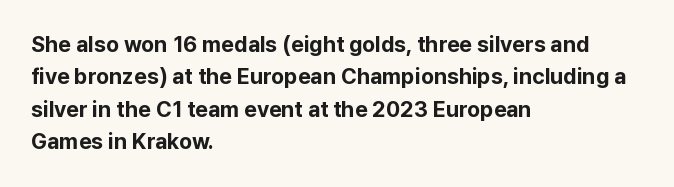
This block has exactly the height ordinary leading produces. A roman cut, with each character standing at attention. Typesetter's note: full bold, strokes at maximum text heaviness. The rendering anchors every line to the left-hand side.
